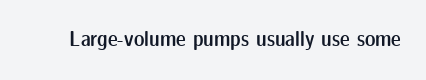
{"italic": "no", "bold": "semi", "underline": "no", "letter_spacing": "normal", "letter_spacing_em": 0.0, "glyph_px": 22}
